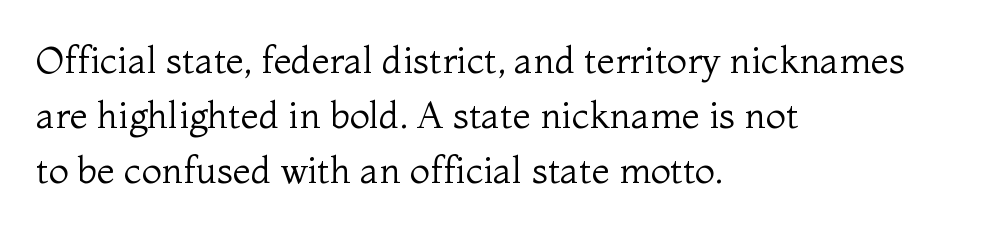
{"serif": "yes", "italic": "no", "bold": "no", "weight": "regular", "width": "normal", "stroke_contrast": "medium", "x_height": "medium", "monospaced": "no", "underline": "no", "align": "left", "line_spacing": "normal", "line_spacing_ratio": 1.49, "letter_spacing": "normal", "letter_spacing_em": 0.0, "glyph_px": 37}
